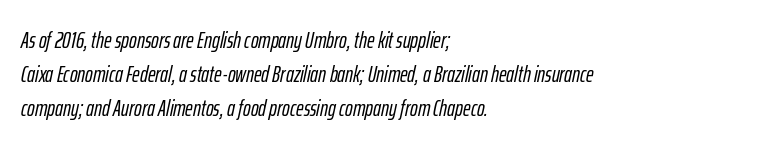
Q: Is the text italic (slanted)? A: Yes, it leans right by about 12 degrees.
Q: Is the text underlined? A: No.
Q: How is the paragraph aligned? A: Left-aligned.
Q: Is the spacing between letters normal or unusually wide? A: Normal.
Q: Is the spacing between lines tight, normal or loose? A: Normal.
